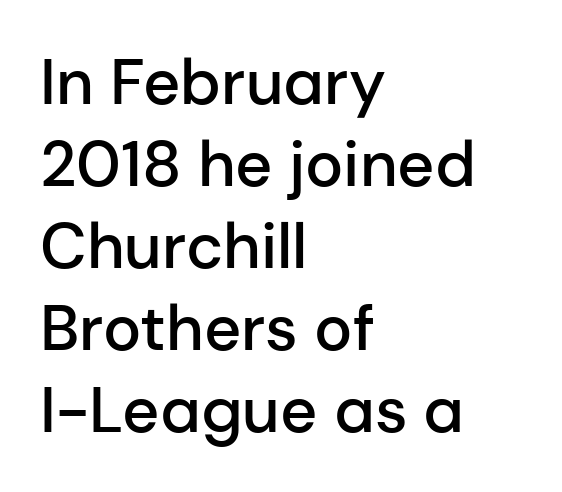
Q: Is the text bold? A: Semi-bold.
Q: Is the text italic (slanted)? A: No, it is upright.
Q: Is the typeface a serif or a sans-serif typeface? A: Sans-serif.
Q: Is the text underlined? A: No.
Q: How is the paragraph aligned? A: Left-aligned.
Q: Is the spacing between letters normal or unusually wide? A: Normal.
Q: Is the spacing between lines tight, normal or loose? A: Normal.
Q: Width (condensed, normal, or wide)? A: Normal.
Q: Stroke contrast? A: Low.
Q: x-height? A: Medium.
Q: Monospaced? A: No.
